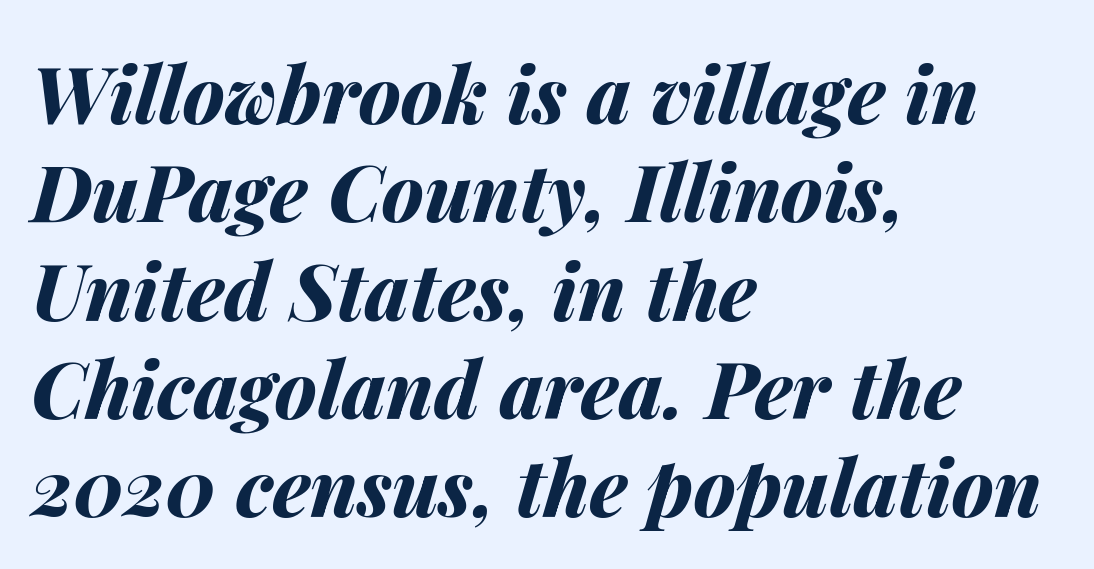
Q: Is the text bold? A: Yes.
Q: Is the text italic (slanted)? A: Yes, it leans right by about 14 degrees.
Q: Is the text underlined? A: No.
Q: How is the paragraph aligned? A: Left-aligned.
Q: Is the spacing between letters normal or unusually wide? A: Normal.
Q: Is the spacing between lines tight, normal or loose? A: Normal.
Q: Width (condensed, normal, or wide)? A: Normal.
Q: Stroke contrast? A: Medium.
Q: x-height? A: Medium.
Q: Monospaced? A: No.
